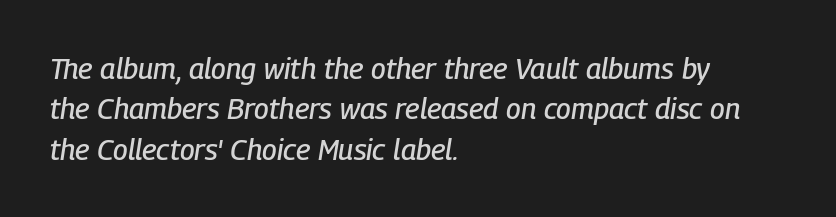
Inter-character spacing is left at the font's built-in metrics. Spacing verdict: proportional, widths tailored to each character. In terms of leading, this rendering sits right in the middle. The passage shown leans; its letterforms are oblique.
